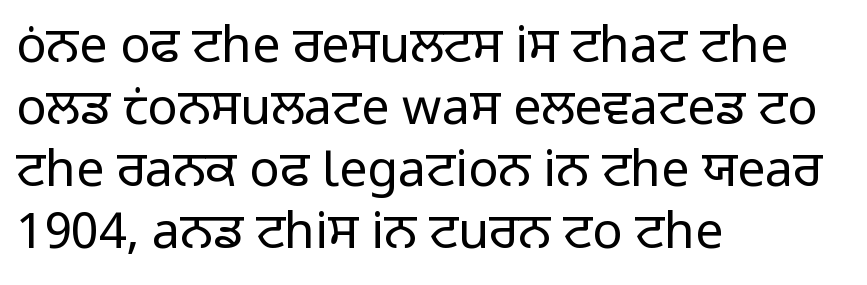
The image shows 50 px regular-weight sans-serif type, upright; set left-aligned, line spacing 1.24x, normal letter spacing, not underlined; low stroke contrast and a medium x-height.
